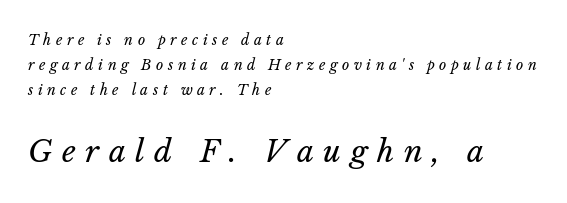
Q: Is the text bold? A: No.
Q: Is the text italic (slanted)? A: Yes, it leans right by about 14 degrees.
Q: Is the text underlined? A: No.
Q: How is the paragraph aligned? A: Left-aligned.
Q: Is the spacing between letters normal or unusually wide? A: Unusually wide.
Q: Which block of text is set in a larger size, the first (top) or the second (bottom)? A: The second (bottom) one.
Q: Width (condensed, normal, or wide)? A: Normal.
Q: Stroke contrast? A: Low.
Q: x-height? A: Medium.
Q: Monospaced? A: No.
